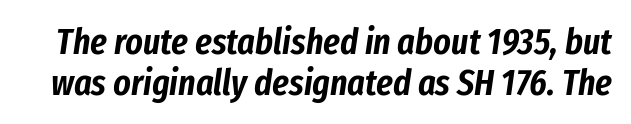
{"italic": "yes", "lean": "right", "slant_degrees": 8, "width": "condensed", "stroke_contrast": "low", "x_height": "medium", "monospaced": "no", "underline": "no", "line_spacing": "tight", "line_spacing_ratio": 1.1, "letter_spacing": "normal", "letter_spacing_em": 0.0, "glyph_px": 37}
